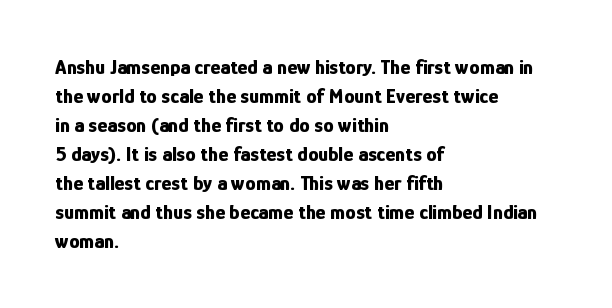
Q: Is the text bold? A: Yes.
Q: Is the text italic (slanted)? A: No, it is upright.
Q: Is the text underlined? A: No.
Q: How is the paragraph aligned? A: Left-aligned.
Q: Is the spacing between letters normal or unusually wide? A: Normal.
Q: Is the spacing between lines tight, normal or loose? A: Normal.
